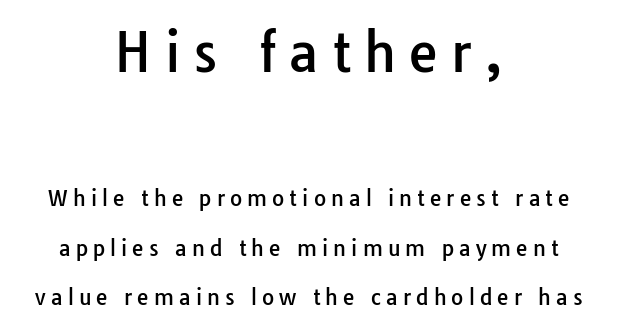
The image shows 53 px sans-serif type, upright; set centered, loose line spacing (2.34x), unusually wide letter spacing (+0.24 em), not underlined; the first (top) block is 2.52x larger; low stroke contrast and a medium x-height.
